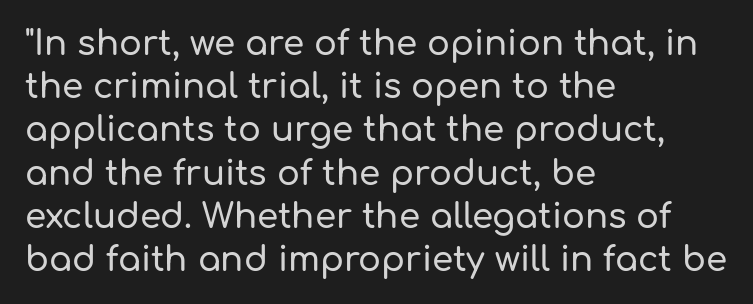
The image shows 34 px sans-serif type, upright; set left-aligned, normal line spacing (1.27x), normal letter spacing, not underlined; low stroke contrast and a medium x-height.
